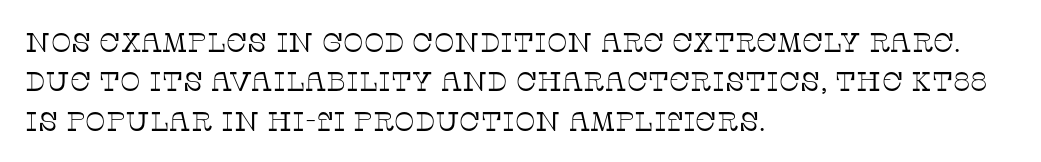
Q: Is the text bold? A: No.
Q: Is the text italic (slanted)? A: No, it is upright.
Q: Is the text underlined? A: No.
Q: How is the paragraph aligned? A: Left-aligned.
Q: Is the spacing between letters normal or unusually wide? A: Normal.
Q: Is the spacing between lines tight, normal or loose? A: Normal.
